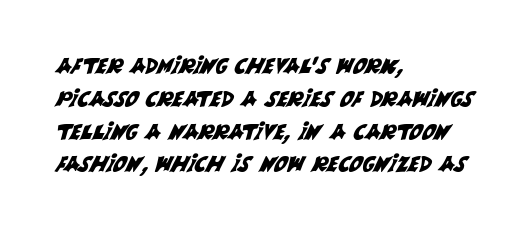
Characters follow at the spacing the type designer built in. Is the block centered? No — it sits flush against the left margin. No word sits above an underline. A typesetter would call this leading conventional body-copy spacing.
